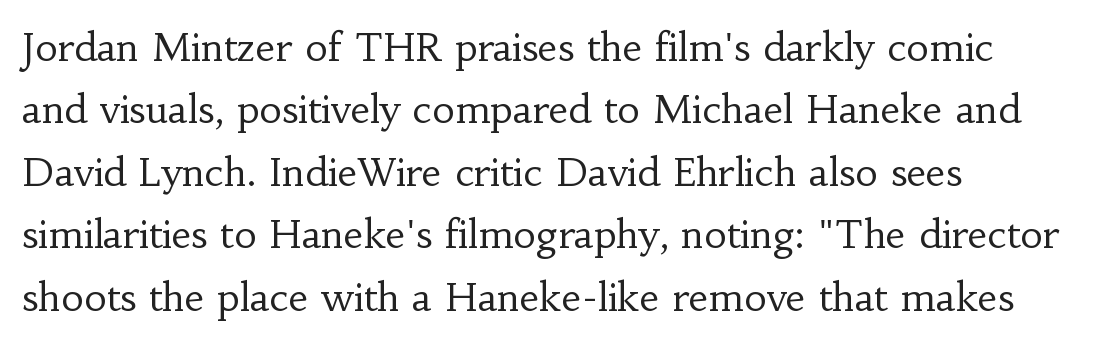
{"serif": "yes", "italic": "no", "bold": "no", "weight": "regular", "width": "normal", "stroke_contrast": "low", "x_height": "small", "monospaced": "no", "underline": "no", "align": "left", "line_spacing": "normal", "line_spacing_ratio": 1.6, "letter_spacing": "normal", "letter_spacing_em": 0.0, "glyph_px": 39}
